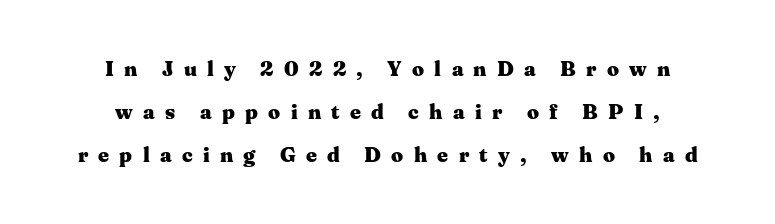
Emphasis by weight is at full strength: bold. Inter-character spacing is expanded well beyond the font's built-in metrics. In terms of posture, this sample is upright. Reading down the column, the eye jumps a long way to each next line.
